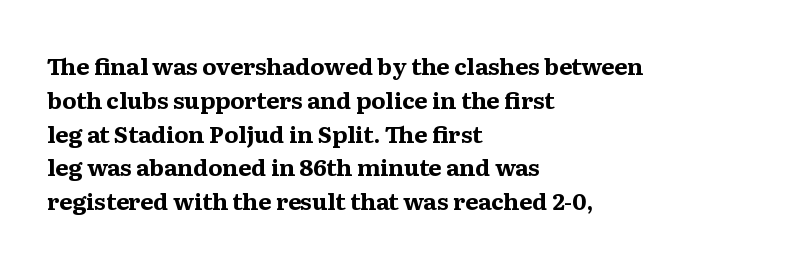
The image shows 23 px bold type, upright; set left-aligned, normal line spacing (1.47x), normal letter spacing, not underlined.
